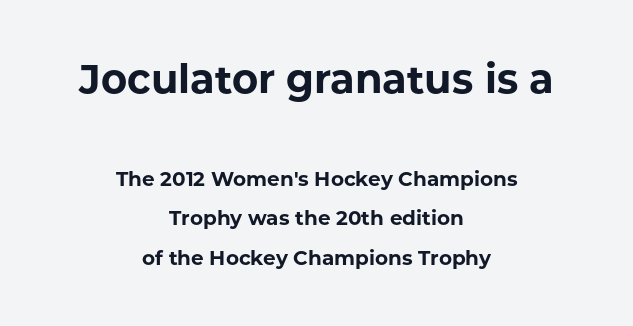
Q: Is the text bold? A: Yes.
Q: Is the text italic (slanted)? A: No, it is upright.
Q: Is the typeface a serif or a sans-serif typeface? A: Sans-serif.
Q: Is the text underlined? A: No.
Q: How is the paragraph aligned? A: Centered.
Q: Is the spacing between letters normal or unusually wide? A: Normal.
Q: Is the spacing between lines tight, normal or loose? A: Loose.
Q: Which block of text is set in a larger size, the first (top) or the second (bottom)? A: The first (top) one.
Q: Width (condensed, normal, or wide)? A: Normal.
Q: Stroke contrast? A: Low.
Q: x-height? A: Medium.
Q: Monospaced? A: No.
